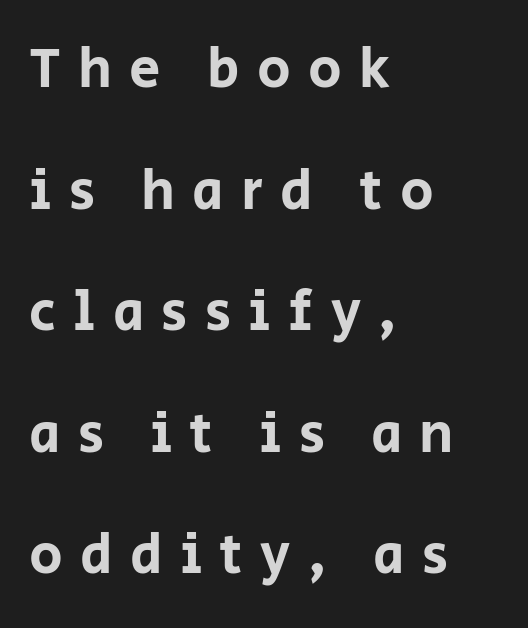
Q: Is the text italic (slanted)? A: No, it is upright.
Q: Is the typeface a serif or a sans-serif typeface? A: Sans-serif.
Q: Is the text underlined? A: No.
Q: How is the paragraph aligned? A: Left-aligned.
Q: Is the spacing between letters normal or unusually wide? A: Unusually wide.
Q: Is the spacing between lines tight, normal or loose? A: Loose.
Q: Width (condensed, normal, or wide)? A: Normal.
Q: Stroke contrast? A: Low.
Q: x-height? A: Large.
Q: Monospaced? A: No.
